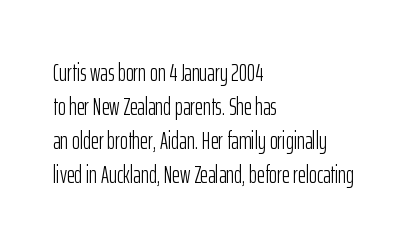
{"italic": "no", "bold": "no", "underline": "no", "align": "left", "line_spacing": "normal", "line_spacing_ratio": 1.41, "letter_spacing": "normal", "letter_spacing_em": 0.0, "glyph_px": 24}
